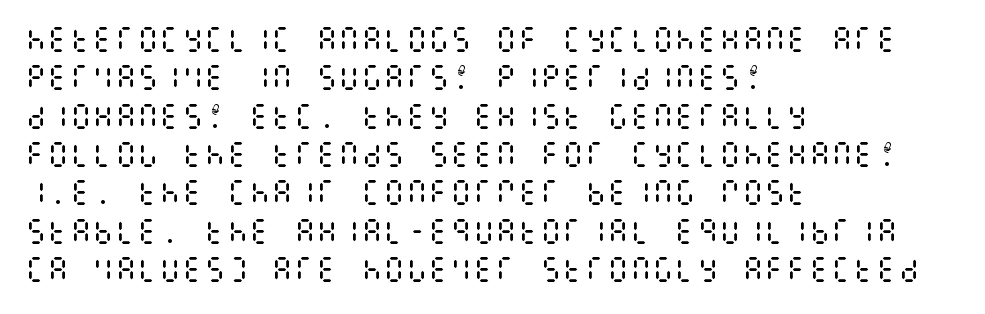
The image shows 28 px regular-weight, condensed type, upright; set left-aligned, normal line spacing (1.37x), normal letter spacing, not underlined; medium stroke contrast and a large x-height.
